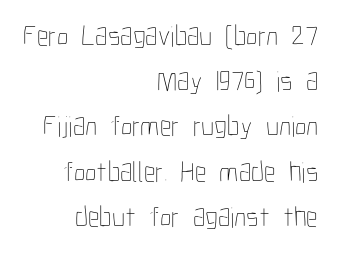
The passage shown has conventional tracking throughout. Rows of type keep a routine distance in the vertical direction. The string is rendered with underlining switched off. Weight: in the light-to-regular range. Looks like regular typesetting: each glyph gets only the width it needs.
